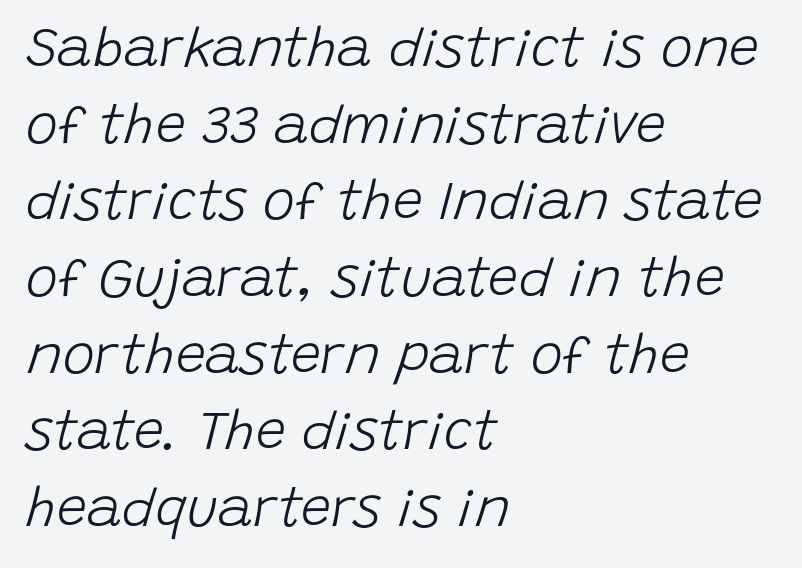
{"italic": "yes", "lean": "right", "slant_degrees": 15, "bold": "no", "weight": "light", "width": "normal", "stroke_contrast": "low", "x_height": "large", "monospaced": "no", "underline": "no", "align": "left", "line_spacing": "normal", "line_spacing_ratio": 1.42, "letter_spacing": "normal", "letter_spacing_em": 0.0, "glyph_px": 54}
